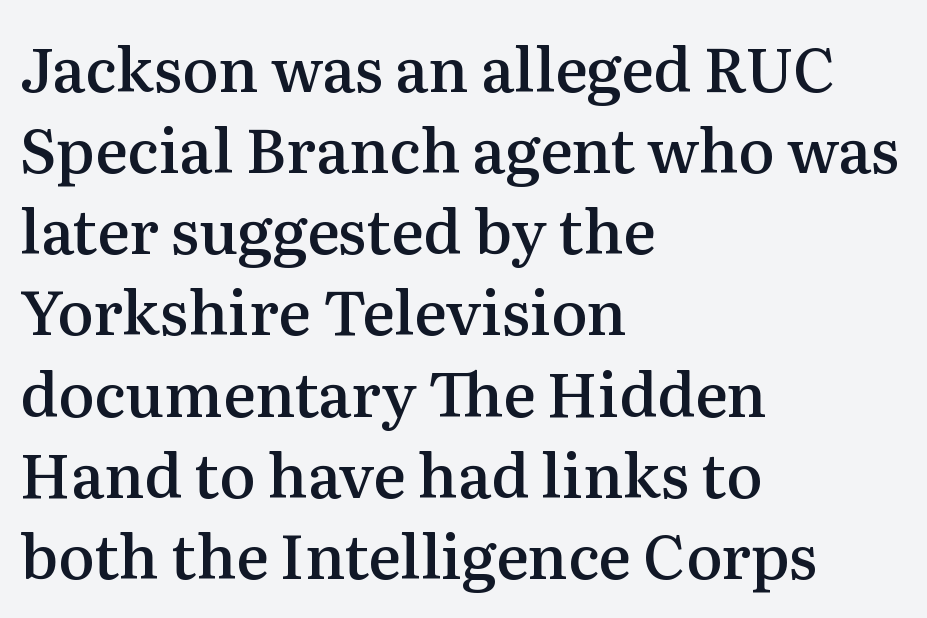
{"serif": "yes", "italic": "no", "bold": "semi", "weight": "semibold", "width": "normal", "stroke_contrast": "medium", "x_height": "medium", "monospaced": "no", "underline": "no", "align": "left", "line_spacing": "normal", "line_spacing_ratio": 1.33, "letter_spacing": "normal", "letter_spacing_em": 0.0, "glyph_px": 61}
